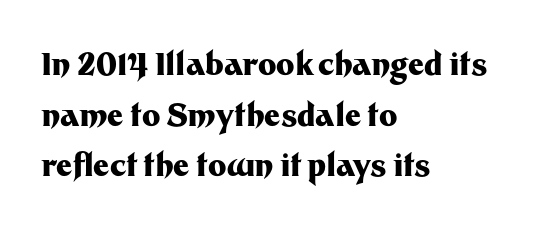
The image shows 31 px heavy sans-serif type, upright; set left-aligned, normal line spacing (1.63x), normal letter spacing, not underlined; medium stroke contrast and a medium x-height.
